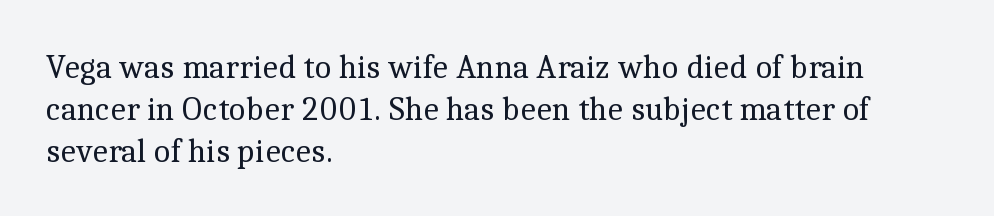
The image shows 33 px regular-weight serif type, upright; set left-aligned, normal line spacing (1.27x), normal letter spacing, not underlined; a medium x-height.
